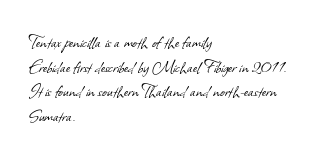
Q: Is the text bold? A: No.
Q: Is the text underlined? A: No.
Q: How is the paragraph aligned? A: Left-aligned.
Q: Is the spacing between letters normal or unusually wide? A: Normal.
